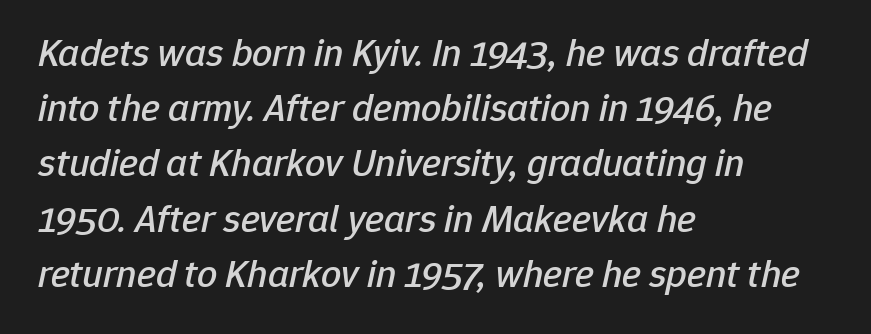
Q: Is the text italic (slanted)? A: Yes, it leans right by about 12 degrees.
Q: Is the text underlined? A: No.
Q: How is the paragraph aligned? A: Left-aligned.
Q: Is the spacing between letters normal or unusually wide? A: Normal.
Q: Is the spacing between lines tight, normal or loose? A: Normal.
Q: Width (condensed, normal, or wide)? A: Normal.
Q: Stroke contrast? A: Low.
Q: x-height? A: Medium.
Q: Monospaced? A: No.
